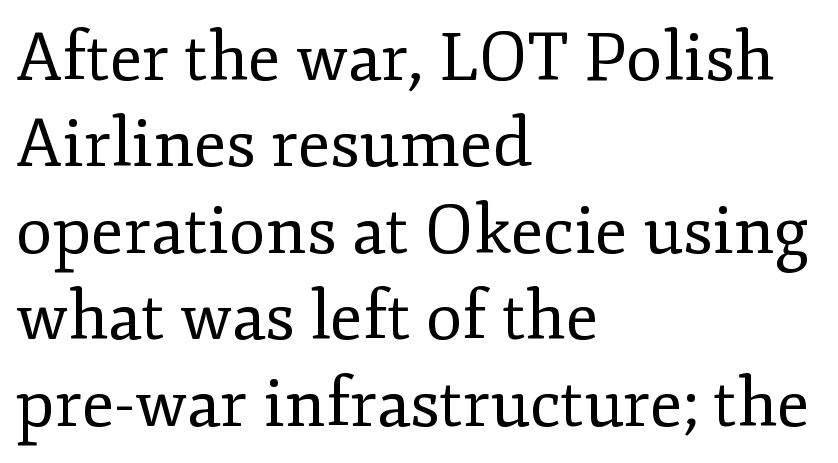
{"serif": "yes", "italic": "no", "bold": "no", "weight": "regular", "width": "normal", "stroke_contrast": "low", "x_height": "small", "monospaced": "no", "underline": "no", "align": "left", "line_spacing": "normal", "line_spacing_ratio": 1.29, "letter_spacing": "normal", "letter_spacing_em": 0.0, "glyph_px": 67}
